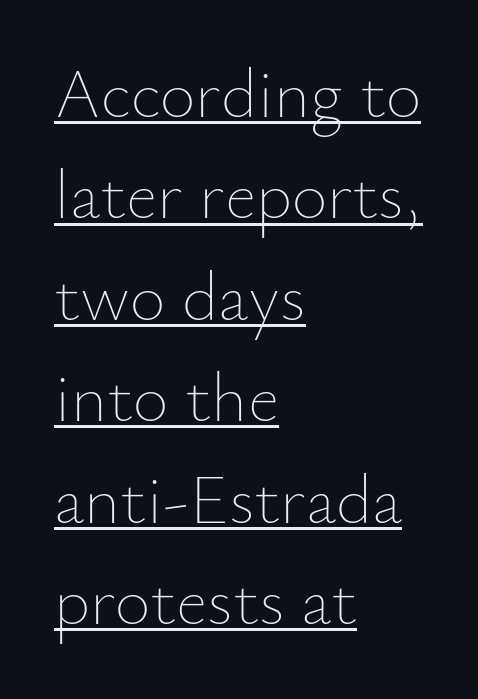
Q: Is the text bold? A: No.
Q: Is the text italic (slanted)? A: No, it is upright.
Q: Is the text underlined? A: Yes.
Q: How is the paragraph aligned? A: Left-aligned.
Q: Is the spacing between letters normal or unusually wide? A: Normal.
Q: Is the spacing between lines tight, normal or loose? A: Normal.
Q: Width (condensed, normal, or wide)? A: Normal.
Q: Stroke contrast? A: Low.
Q: x-height? A: Small.
Q: Monospaced? A: No.
